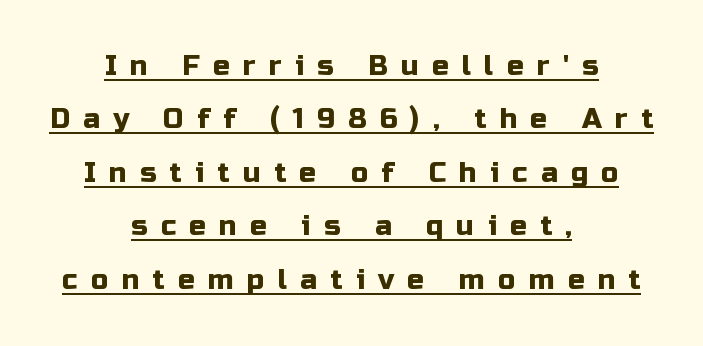
Q: Is the text italic (slanted)? A: No, it is upright.
Q: Is the typeface a serif or a sans-serif typeface? A: Sans-serif.
Q: Is the text underlined? A: Yes.
Q: How is the paragraph aligned? A: Centered.
Q: Is the spacing between letters normal or unusually wide? A: Unusually wide.
Q: Is the spacing between lines tight, normal or loose? A: Loose.
Q: Width (condensed, normal, or wide)? A: Normal.
Q: Stroke contrast? A: Low.
Q: x-height? A: Medium.
Q: Monospaced? A: No.
